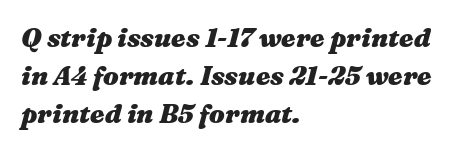
The image shows 26 px bold type, italic (leaning right); set left-aligned, normal line spacing (1.46x), normal letter spacing, not underlined.
